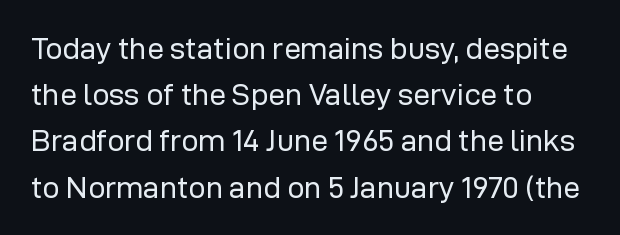
Q: Is the text bold? A: No.
Q: Is the text italic (slanted)? A: No, it is upright.
Q: Is the typeface a serif or a sans-serif typeface? A: Sans-serif.
Q: Is the text underlined? A: No.
Q: How is the paragraph aligned? A: Left-aligned.
Q: Is the spacing between letters normal or unusually wide? A: Normal.
Q: Is the spacing between lines tight, normal or loose? A: Normal.
Q: Width (condensed, normal, or wide)? A: Normal.
Q: Stroke contrast? A: Low.
Q: x-height? A: Medium.
Q: Monospaced? A: No.
